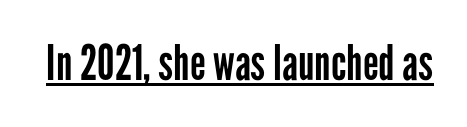
{"serif": "no", "italic": "no", "bold": "no", "weight": "regular", "width": "condensed", "stroke_contrast": "low", "x_height": "medium", "monospaced": "no", "underline": "yes", "letter_spacing": "normal", "letter_spacing_em": 0.0, "glyph_px": 49}
